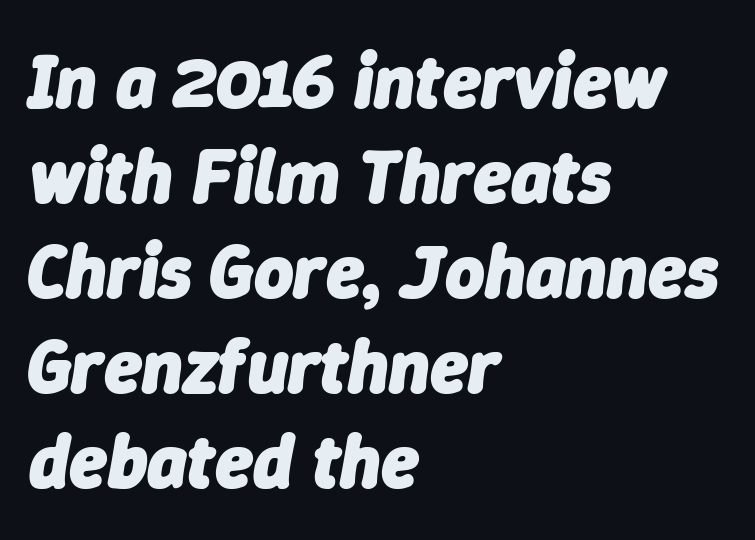
Beneath every word, the page is bare. Leading matches the norm, producing a regular column. Students, note that the glyphs here touch the page at normal intervals. These lines stack with their left ends in a neat column. A typesetter would call this proportional, since set widths differ per character.
